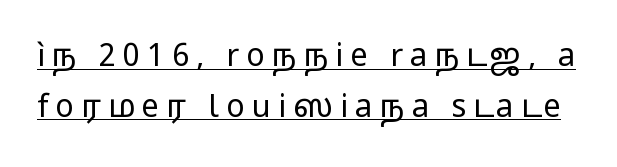
{"serif": "no", "italic": "no", "bold": "no", "weight": "regular", "width": "wide", "stroke_contrast": "low", "x_height": "medium", "monospaced": "no", "underline": "yes", "line_spacing": "normal", "line_spacing_ratio": 1.63, "letter_spacing": "wide", "letter_spacing_em": 0.23, "glyph_px": 31}
